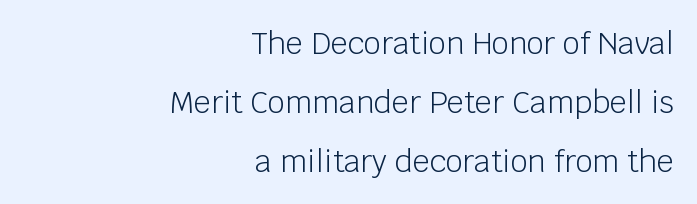
The image shows 30 px light sans-serif type, upright; set right-aligned, loose line spacing (1.96x), normal letter spacing, not underlined; low stroke contrast and a large x-height.
